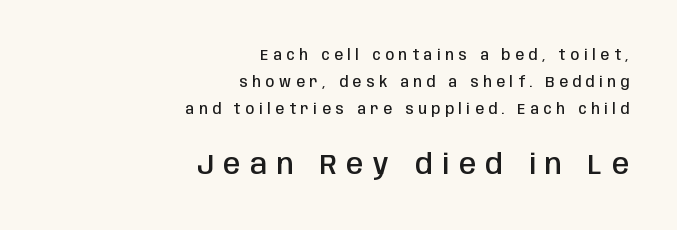
{"serif": "no", "italic": "no", "bold": "semi", "weight": "semibold", "width": "condensed", "stroke_contrast": "low", "x_height": "large", "monospaced": "no", "underline": "no", "align": "right", "line_spacing": "loose", "line_spacing_ratio": 1.93, "letter_spacing": "wide", "letter_spacing_em": 0.34, "larger_block": "second", "size_ratio": 2.0, "glyph_px": 28}
